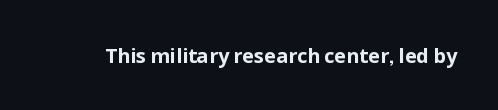
The image shows 20 px bold type, upright; set normal letter spacing, not underlined.
